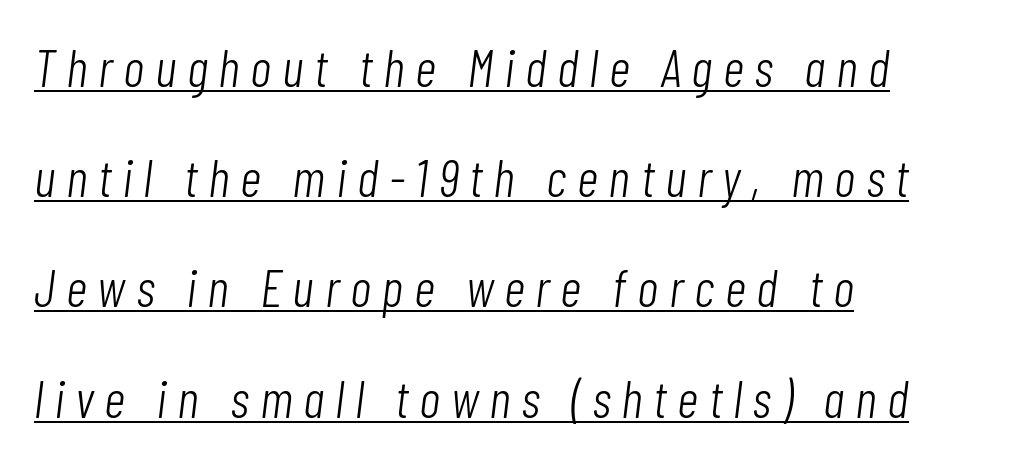
Q: Is the text bold? A: No.
Q: Is the text italic (slanted)? A: Yes, it leans right by about 7 degrees.
Q: Is the text underlined? A: Yes.
Q: How is the paragraph aligned? A: Left-aligned.
Q: Is the spacing between letters normal or unusually wide? A: Unusually wide.
Q: Is the spacing between lines tight, normal or loose? A: Loose.
Q: Width (condensed, normal, or wide)? A: Condensed.
Q: Stroke contrast? A: Low.
Q: x-height? A: Medium.
Q: Monospaced? A: No.
